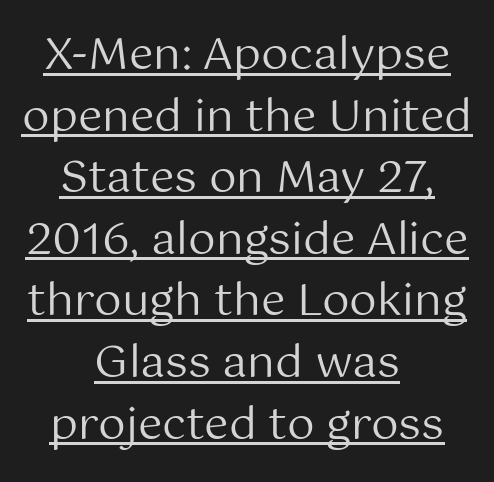
Visually the block forms a symmetrical silhouette, jagged on both flanks. A quiet, ordinary-to-light weight characterises the typeface. Does a line run under the words? Yes, clearly. Short note: letters normally spaced.
